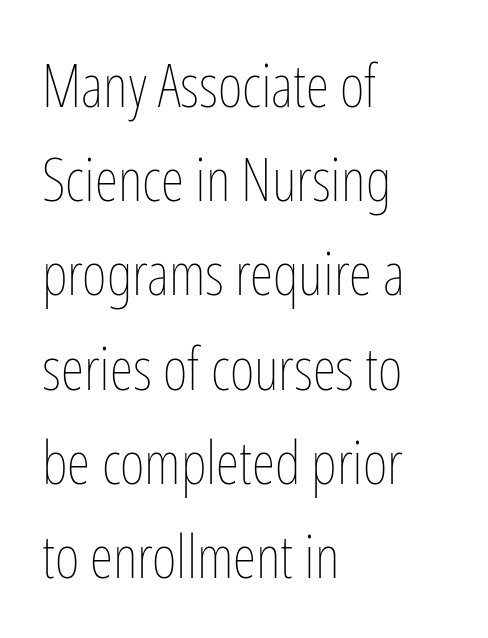
{"italic": "no", "bold": "no", "weight": "thin", "width": "condensed", "stroke_contrast": "low", "x_height": "medium", "monospaced": "no", "underline": "no", "align": "left", "line_spacing": "normal", "line_spacing_ratio": 1.57, "letter_spacing": "normal", "letter_spacing_em": 0.0, "glyph_px": 60}
